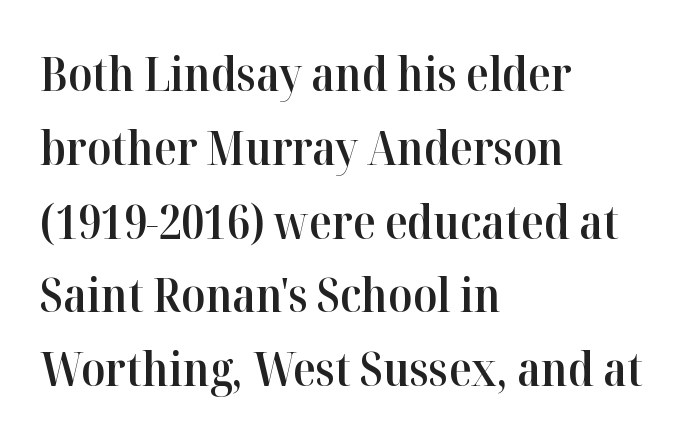
Q: Is the text bold? A: Semi-bold.
Q: Is the text italic (slanted)? A: No, it is upright.
Q: Is the typeface a serif or a sans-serif typeface? A: Serif.
Q: Is the text underlined? A: No.
Q: How is the paragraph aligned? A: Left-aligned.
Q: Is the spacing between letters normal or unusually wide? A: Normal.
Q: Is the spacing between lines tight, normal or loose? A: Normal.
Q: Width (condensed, normal, or wide)? A: Normal.
Q: Stroke contrast? A: High.
Q: x-height? A: Medium.
Q: Monospaced? A: No.
